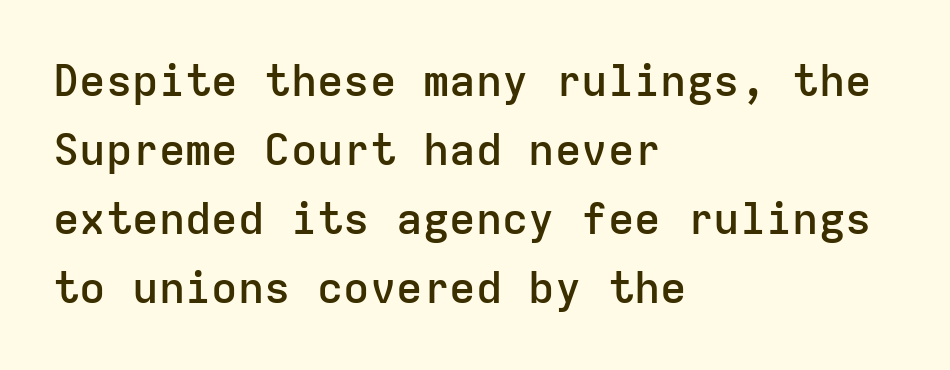
The image shows 44 px semibold sans-serif type, upright, monospaced; set left-aligned, normal line spacing (1.57x), normal letter spacing, not underlined; low stroke contrast and a medium x-height.
